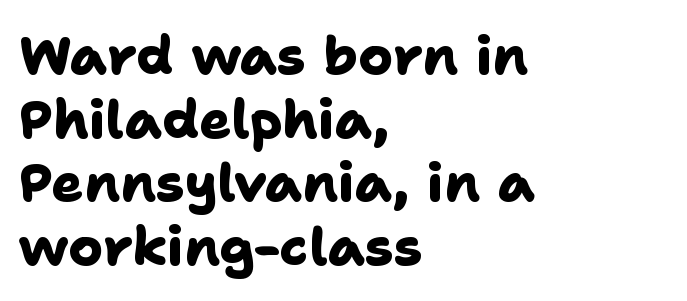
{"serif": "no", "bold": "yes", "weight": "heavy", "width": "normal", "stroke_contrast": "low", "x_height": "medium", "monospaced": "no", "underline": "no", "align": "left", "line_spacing_ratio": 1.2, "letter_spacing": "normal", "letter_spacing_em": 0.0, "glyph_px": 53}
